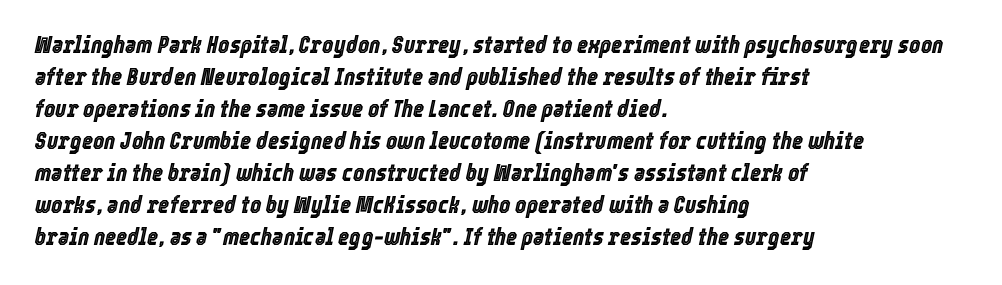
Q: Is the text italic (slanted)? A: Yes, it leans right by about 12 degrees.
Q: Is the text underlined? A: No.
Q: How is the paragraph aligned? A: Left-aligned.
Q: Is the spacing between letters normal or unusually wide? A: Normal.
Q: Is the spacing between lines tight, normal or loose? A: Normal.
